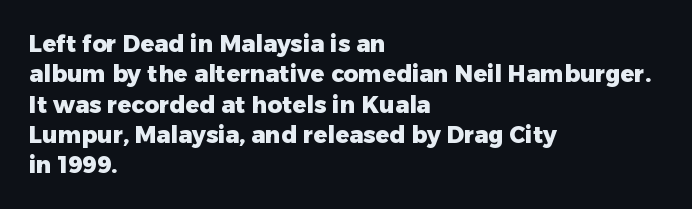
Q: Is the text bold? A: Yes.
Q: Is the text italic (slanted)? A: No, it is upright.
Q: Is the text underlined? A: No.
Q: How is the paragraph aligned? A: Left-aligned.
Q: Is the spacing between letters normal or unusually wide? A: Normal.
Q: Is the spacing between lines tight, normal or loose? A: Normal.
